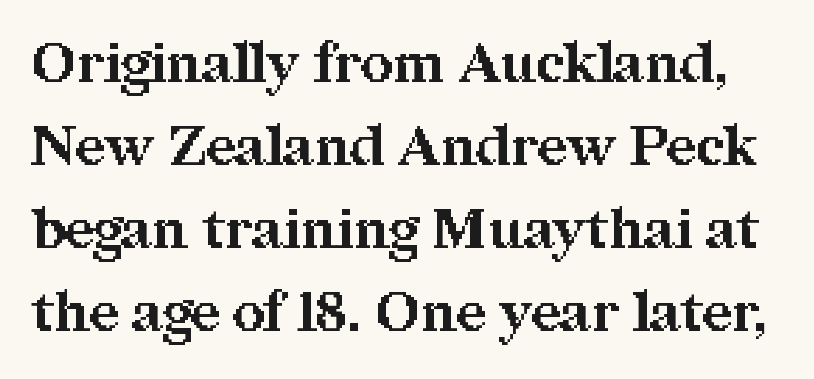
The image shows 56 px bold serif type, upright; set normal line spacing (1.48x), normal letter spacing, not underlined; medium stroke contrast and a medium x-height.
